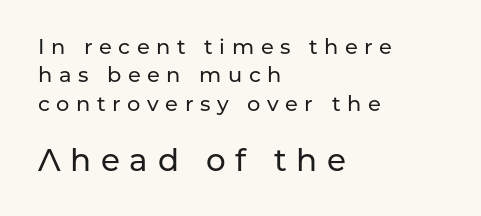
Q: Is the text italic (slanted)? A: No, it is upright.
Q: Is the typeface a serif or a sans-serif typeface? A: Sans-serif.
Q: Is the text underlined? A: No.
Q: How is the paragraph aligned? A: Left-aligned.
Q: Is the spacing between letters normal or unusually wide? A: Unusually wide.
Q: Is the spacing between lines tight, normal or loose? A: Normal.
Q: Which block of text is set in a larger size, the first (top) or the second (bottom)? A: The second (bottom) one.
Q: Width (condensed, normal, or wide)? A: Normal.
Q: Stroke contrast? A: Low.
Q: x-height? A: Medium.
Q: Monospaced? A: No.
